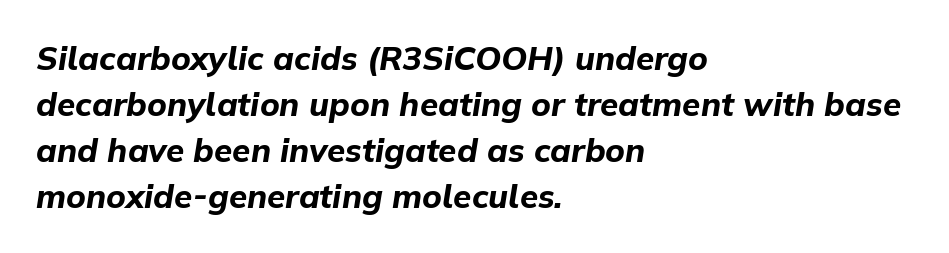
Q: Is the text bold? A: Yes.
Q: Is the text italic (slanted)? A: Yes, it leans right by about 9 degrees.
Q: Is the text underlined? A: No.
Q: How is the paragraph aligned? A: Left-aligned.
Q: Is the spacing between letters normal or unusually wide? A: Normal.
Q: Is the spacing between lines tight, normal or loose? A: Normal.
Q: Width (condensed, normal, or wide)? A: Normal.
Q: Stroke contrast? A: Low.
Q: x-height? A: Medium.
Q: Monospaced? A: No.
